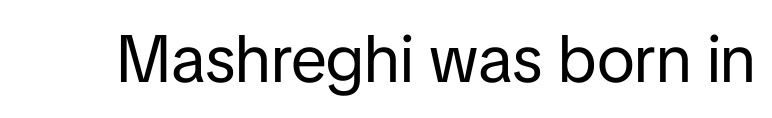
Q: Is the text bold? A: No.
Q: Is the text italic (slanted)? A: No, it is upright.
Q: Is the typeface a serif or a sans-serif typeface? A: Sans-serif.
Q: Is the text underlined? A: No.
Q: Is the spacing between letters normal or unusually wide? A: Normal.
Q: Width (condensed, normal, or wide)? A: Normal.
Q: Stroke contrast? A: Low.
Q: x-height? A: Medium.
Q: Monospaced? A: No.
